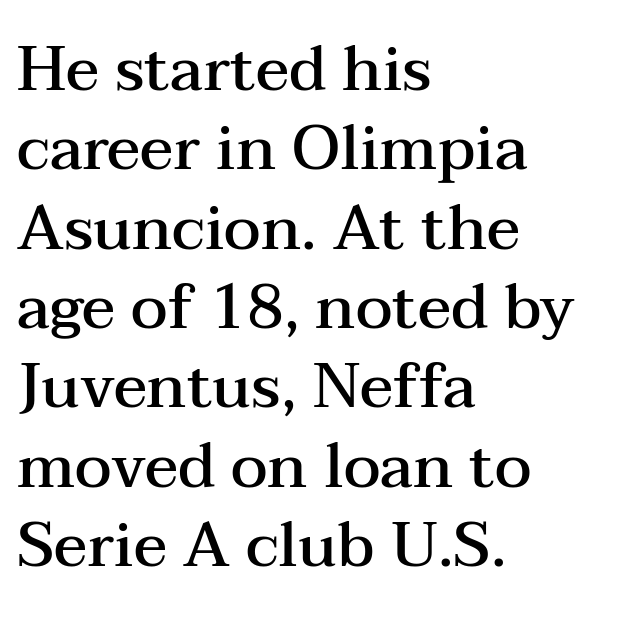
Q: Is the text bold? A: Semi-bold.
Q: Is the text italic (slanted)? A: No, it is upright.
Q: Is the typeface a serif or a sans-serif typeface? A: Serif.
Q: Is the text underlined? A: No.
Q: How is the paragraph aligned? A: Left-aligned.
Q: Is the spacing between letters normal or unusually wide? A: Normal.
Q: Is the spacing between lines tight, normal or loose? A: Normal.
Q: Width (condensed, normal, or wide)? A: Wide.
Q: Stroke contrast? A: Medium.
Q: x-height? A: Medium.
Q: Monospaced? A: No.
